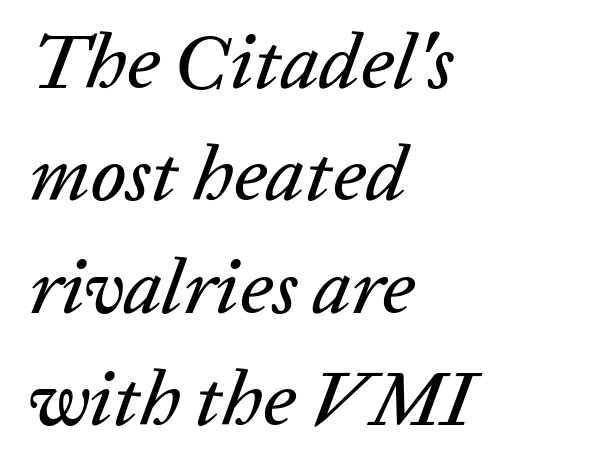
{"italic": "yes", "lean": "right", "slant_degrees": 20, "width": "normal", "stroke_contrast": "low", "x_height": "medium", "monospaced": "no", "underline": "no", "align": "left", "line_spacing": "normal", "line_spacing_ratio": 1.44, "letter_spacing": "normal", "letter_spacing_em": 0.0, "glyph_px": 78}
